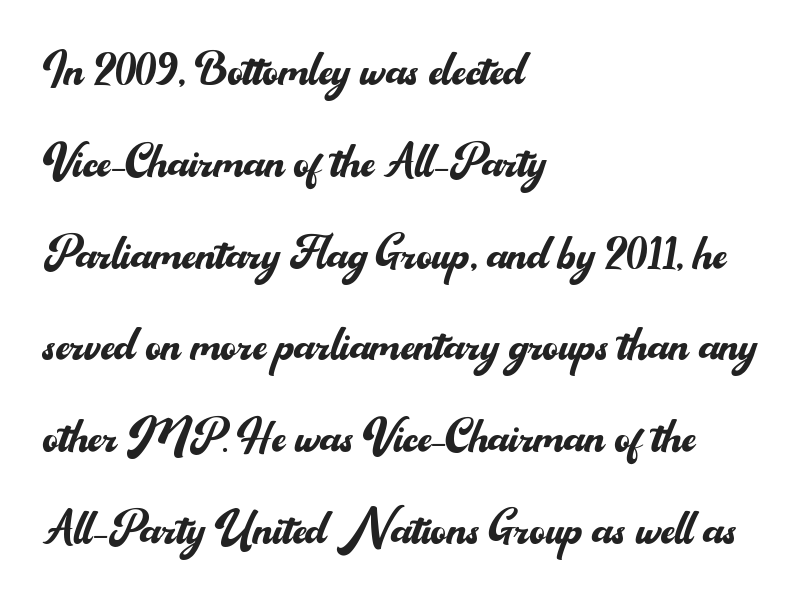
Q: Is the text bold? A: No.
Q: Is the text italic (slanted)? A: Yes.
Q: Is the typeface a serif or a sans-serif typeface? A: Sans-serif.
Q: Is the text underlined? A: No.
Q: How is the paragraph aligned? A: Left-aligned.
Q: Is the spacing between letters normal or unusually wide? A: Normal.
Q: Is the spacing between lines tight, normal or loose? A: Normal.
Q: Width (condensed, normal, or wide)? A: Normal.
Q: Stroke contrast? A: Medium.
Q: x-height? A: Small.
Q: Monospaced? A: No.
